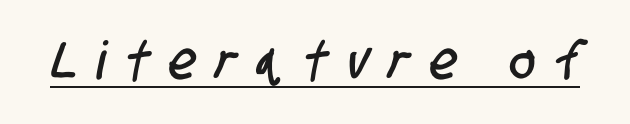
Q: Is the typeface a serif or a sans-serif typeface? A: Sans-serif.
Q: Is the text underlined? A: Yes.
Q: Is the spacing between letters normal or unusually wide? A: Unusually wide.
Q: Width (condensed, normal, or wide)? A: Condensed.
Q: Stroke contrast? A: Low.
Q: x-height? A: Large.
Q: Monospaced? A: No.
